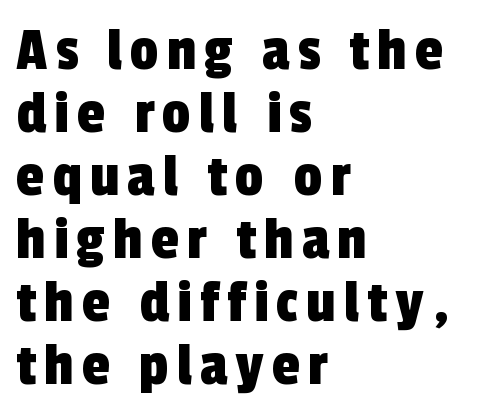
The image shows 63 px condensed sans-serif type; set left-aligned, tight line spacing (1.0x), not underlined; a medium x-height.
